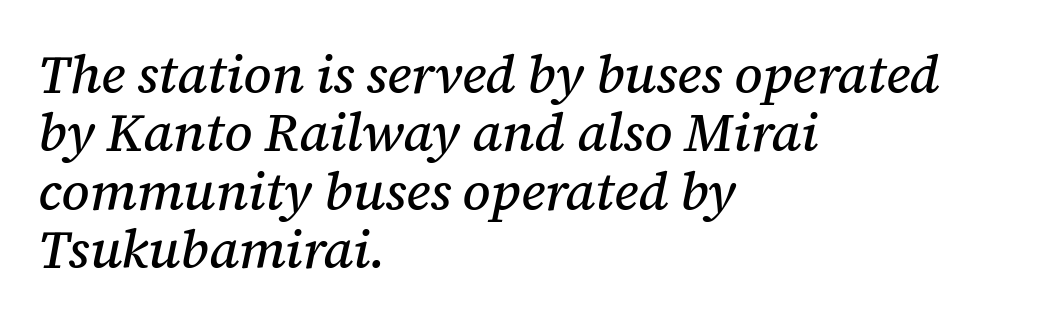
The image shows 53 px serif type, italic (leaning right); set left-aligned, tight line spacing (1.1x), normal letter spacing, not underlined; medium stroke contrast and a medium x-height.
